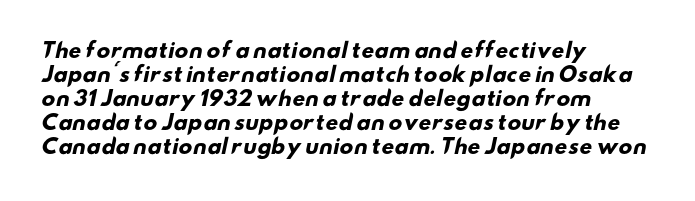
Q: Is the text bold? A: Yes.
Q: Is the text underlined? A: No.
Q: How is the paragraph aligned? A: Left-aligned.
Q: Is the spacing between letters normal or unusually wide? A: Normal.
